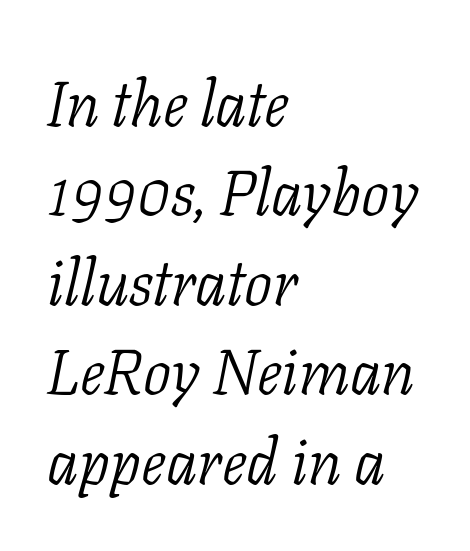
{"serif": "yes", "italic": "yes", "lean": "right", "slant_degrees": 11, "bold": "no", "weight": "light", "width": "normal", "stroke_contrast": "low", "x_height": "medium", "monospaced": "no", "underline": "no", "align": "left", "line_spacing": "normal", "line_spacing_ratio": 1.42, "letter_spacing": "normal", "letter_spacing_em": 0.0, "glyph_px": 63}
